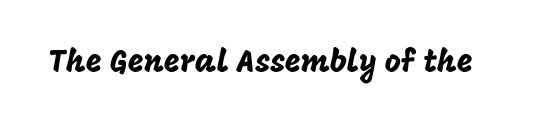
{"serif": "no", "width": "normal", "stroke_contrast": "low", "x_height": "large", "monospaced": "no", "underline": "no", "letter_spacing": "normal", "letter_spacing_em": 0.0, "glyph_px": 31}
